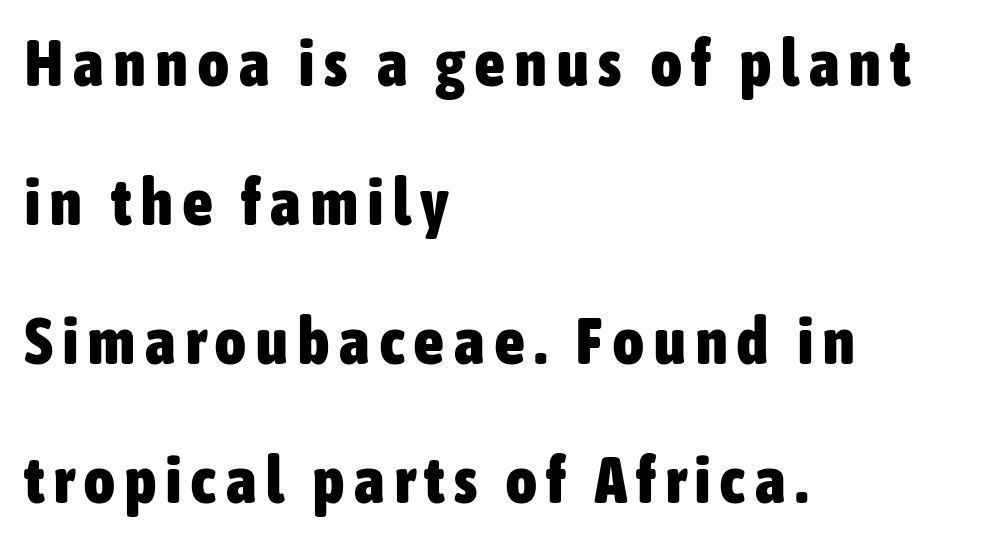
Q: Is the text bold? A: Yes.
Q: Is the text italic (slanted)? A: No, it is upright.
Q: Is the typeface a serif or a sans-serif typeface? A: Sans-serif.
Q: Is the text underlined? A: No.
Q: How is the paragraph aligned? A: Left-aligned.
Q: Is the spacing between lines tight, normal or loose? A: Loose.
Q: Width (condensed, normal, or wide)? A: Condensed.
Q: Stroke contrast? A: Low.
Q: x-height? A: Medium.
Q: Monospaced? A: No.
